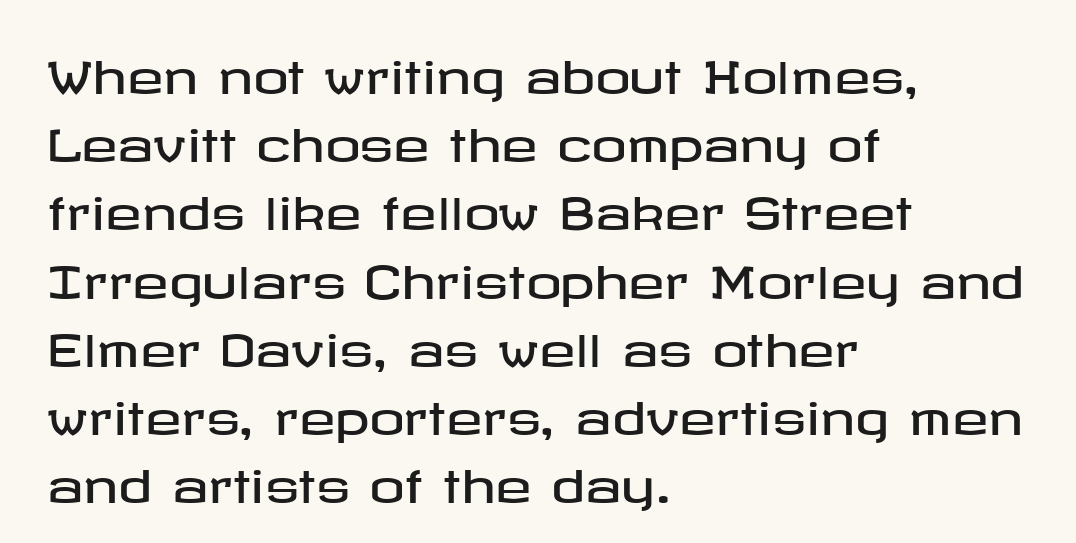
One-word summary of the alignment: left. Unlike italic type, these characters show no tilt at all. Compared with typical body copy, the letter spacing here is the same. The foot of each line stays bare and open. Baseline-to-baseline distance is the conventional proportion of letter height. The rendering shows plain stroke endings on the letterforms — a sans-serif design.
